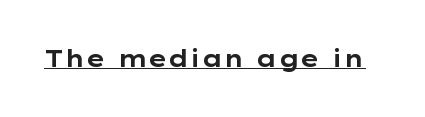
The image shows 23 px bold type, upright; set normal letter spacing, underlined.
